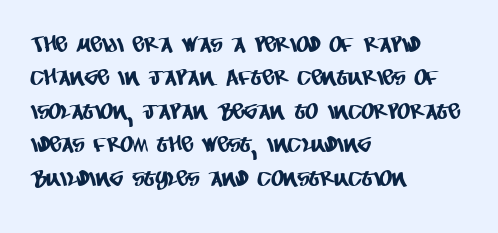
Q: Is the text underlined? A: No.
Q: How is the paragraph aligned? A: Left-aligned.
Q: Is the spacing between letters normal or unusually wide? A: Normal.
Q: Is the spacing between lines tight, normal or loose? A: Normal.
